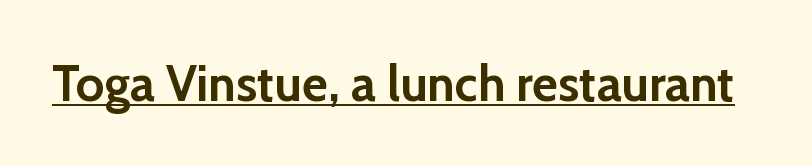
{"serif": "no", "italic": "no", "bold": "yes", "weight": "semibold", "width": "normal", "stroke_contrast": "low", "x_height": "medium", "monospaced": "no", "underline": "yes", "letter_spacing": "normal", "letter_spacing_em": 0.0, "glyph_px": 50}
